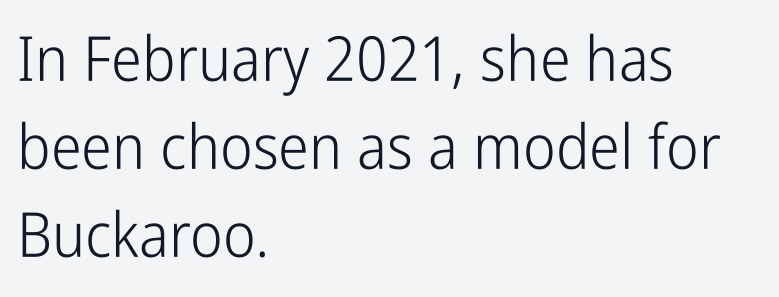
{"serif": "no", "italic": "no", "bold": "no", "weight": "light", "width": "condensed", "stroke_contrast": "low", "x_height": "medium", "monospaced": "no", "underline": "no", "align": "left", "line_spacing": "normal", "line_spacing_ratio": 1.42, "letter_spacing": "normal", "letter_spacing_em": 0.0, "glyph_px": 62}
